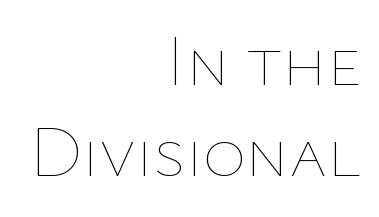
The image shows 73 px thin type, upright; set right-aligned, normal line spacing (1.25x), normal letter spacing, not underlined; low stroke contrast and a medium x-height.
